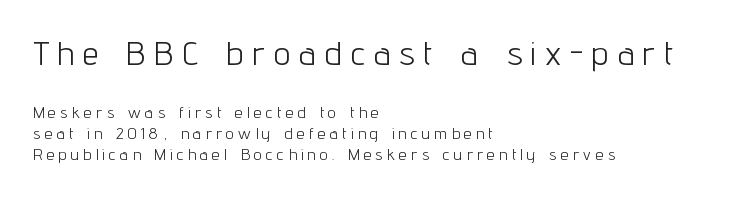
The image shows 33 px light, condensed sans-serif type, upright; set left-aligned, normal line spacing (1.3x), unusually wide letter spacing (+0.28 em), not underlined; the first (top) block is 2.06x larger; low stroke contrast and a medium x-height.
